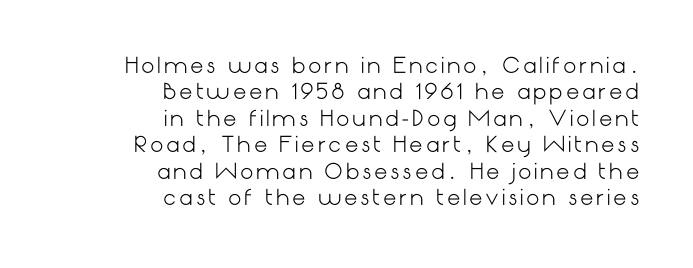
The image shows 21 px text type, upright; set right-aligned, normal line spacing (1.26x), not underlined.
